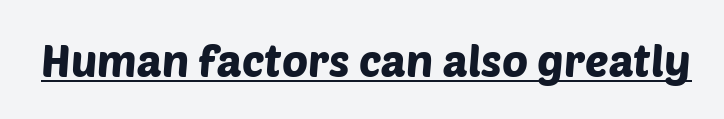
The glyphs in this specimen are sans serif. Proportional: the letters do not fall into vertical columns. How are the letters spaced? Ordinarily, with no added tracking. The sample's only ornament is a line tracing under the words.
